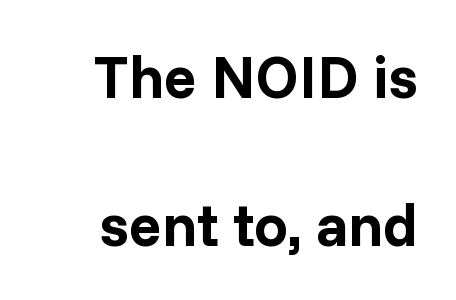
Q: Is the text bold? A: Yes.
Q: Is the text italic (slanted)? A: No, it is upright.
Q: Is the typeface a serif or a sans-serif typeface? A: Sans-serif.
Q: Is the text underlined? A: No.
Q: Is the spacing between letters normal or unusually wide? A: Normal.
Q: Is the spacing between lines tight, normal or loose? A: Loose.
Q: Width (condensed, normal, or wide)? A: Normal.
Q: Stroke contrast? A: Low.
Q: x-height? A: Medium.
Q: Monospaced? A: No.
